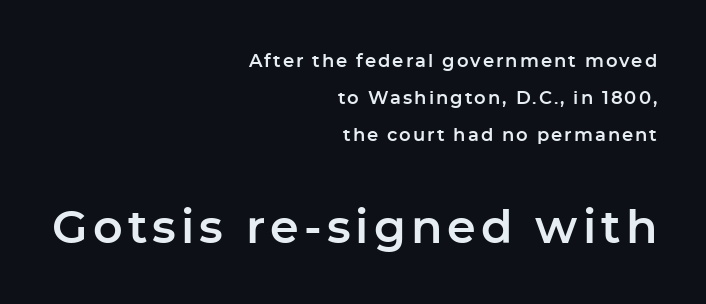
The image shows 46 px sans-serif type, upright; set right-aligned, loose line spacing (2.06x), not underlined; the second (bottom) block is 2.56x larger; low stroke contrast and a medium x-height.
